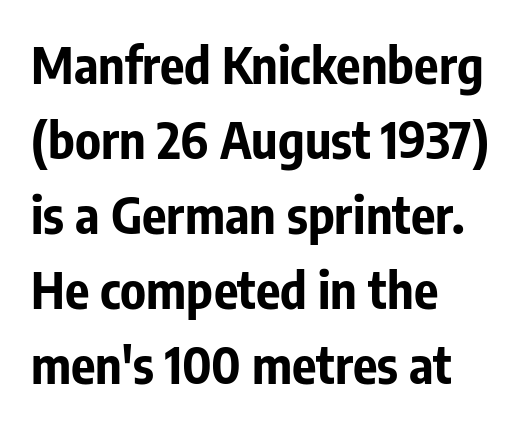
The image shows 51 px bold, condensed sans-serif type, upright; set left-aligned, normal line spacing (1.47x), normal letter spacing, not underlined; low stroke contrast and a medium x-height.
